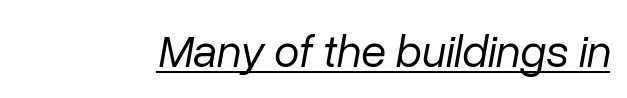
Q: Is the text bold? A: No.
Q: Is the text italic (slanted)? A: Yes, it leans right by about 10 degrees.
Q: Is the text underlined? A: Yes.
Q: Is the spacing between letters normal or unusually wide? A: Normal.
Q: Width (condensed, normal, or wide)? A: Normal.
Q: Stroke contrast? A: Low.
Q: x-height? A: Medium.
Q: Monospaced? A: No.
